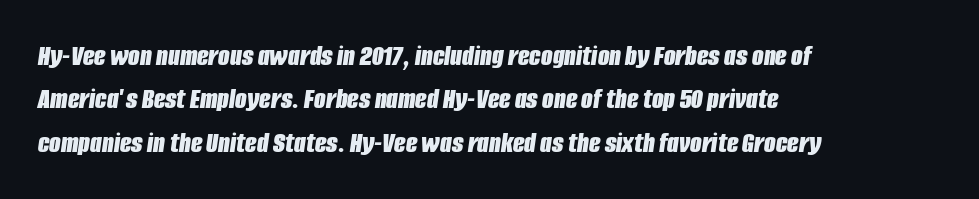
The image shows 30 px bold, condensed type, italic (leaning right); set left-aligned, normal line spacing (1.45x), normal letter spacing, not underlined; low stroke contrast and a large x-height.
